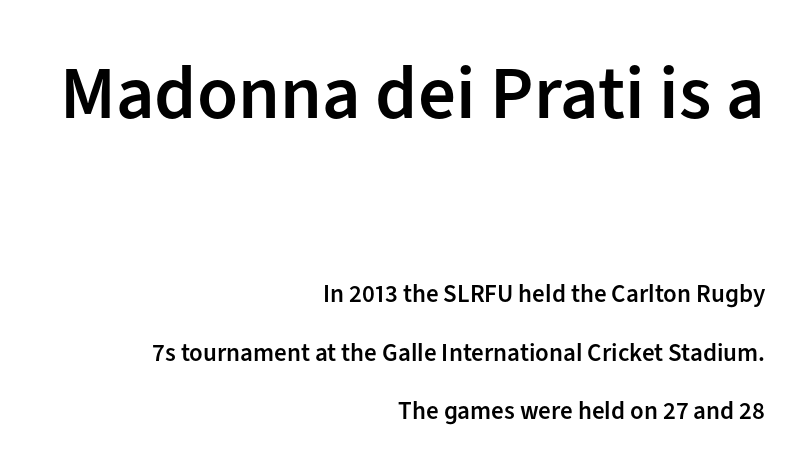
Q: Is the text bold? A: Semi-bold.
Q: Is the text italic (slanted)? A: No, it is upright.
Q: Is the typeface a serif or a sans-serif typeface? A: Sans-serif.
Q: Is the text underlined? A: No.
Q: How is the paragraph aligned? A: Right-aligned.
Q: Is the spacing between letters normal or unusually wide? A: Normal.
Q: Is the spacing between lines tight, normal or loose? A: Loose.
Q: Which block of text is set in a larger size, the first (top) or the second (bottom)? A: The first (top) one.
Q: Width (condensed, normal, or wide)? A: Normal.
Q: Stroke contrast? A: Low.
Q: x-height? A: Medium.
Q: Monospaced? A: No.
